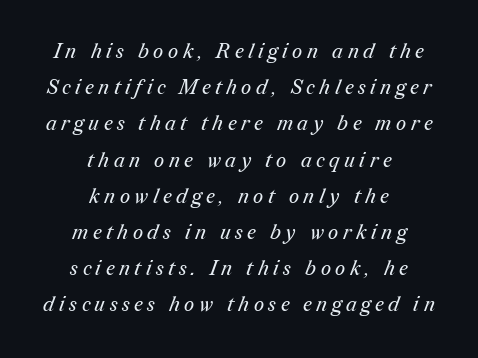
Q: Is the text bold? A: No.
Q: Is the text underlined? A: No.
Q: How is the paragraph aligned? A: Centered.
Q: Is the spacing between letters normal or unusually wide? A: Unusually wide.
